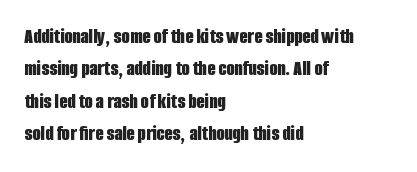
Unlike italic type, these characters show no tilt at all. Line starts are locked; line ends wander. Characters follow at the spacing the type designer built in. On the weight axis this lands at bold, roughly 700. The passage shown is not underscored anywhere.
